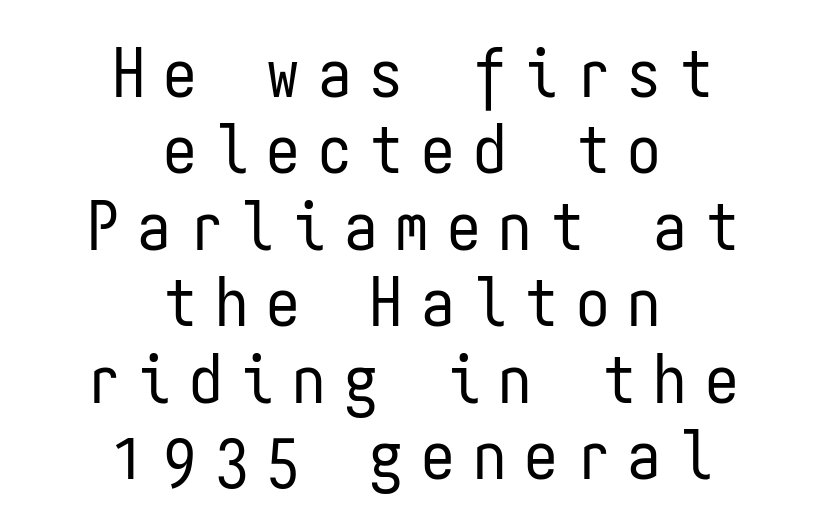
Ink coverage per letter is moderate at most. Nothing sits at the stroke ends, so this counts as sans-serif. These lines are rendered in a fixed-pitch font. Rule under the text: the space is simply empty. The letters are spread apart with noticeably loose tracking. This sample trades vertical openness for compactness between lines.
